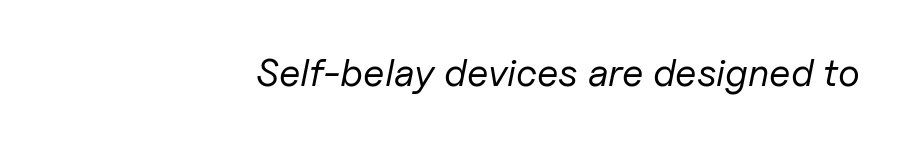
{"italic": "yes", "lean": "right", "slant_degrees": 11, "bold": "no", "weight": "regular", "width": "normal", "stroke_contrast": "low", "x_height": "medium", "monospaced": "no", "underline": "no", "align": "right", "letter_spacing": "normal", "letter_spacing_em": 0.0, "glyph_px": 39}
